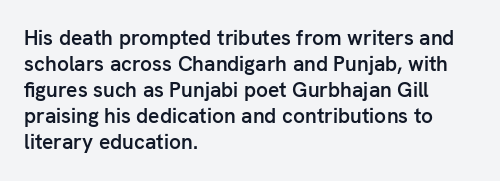
{"italic": "no", "bold": "semi", "underline": "no", "align": "left", "line_spacing_ratio": 1.24, "letter_spacing": "normal", "letter_spacing_em": 0.0, "glyph_px": 21}
